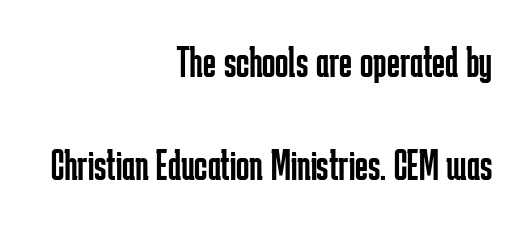
The characters are drawn with everyday or finer stroke widths. The tracking reads as untouched default to a designer's eye. Do the characters align in a grid? No, the font is proportional. This rendering features lettering with no underline. Alignment: flush right.
